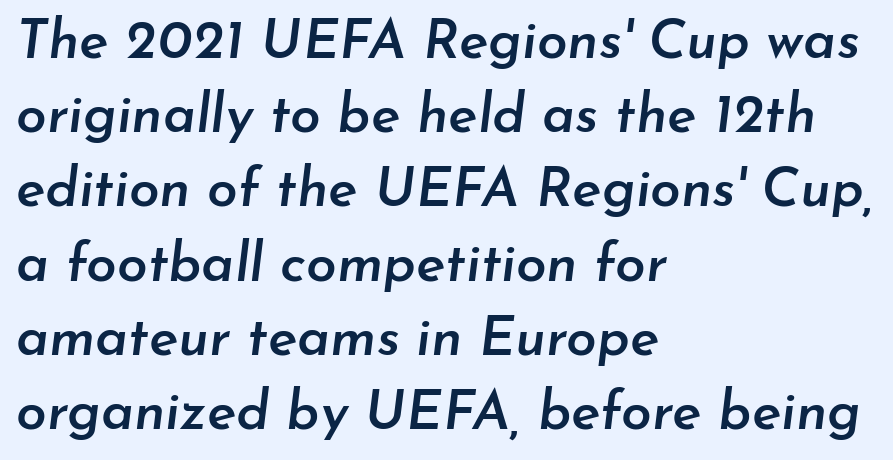
Evenly set lines give the paragraph a standard silhouette. The passage shown is semibold, sitting just below true bold. The tracking reads as untouched default to a designer's eye. When letters slant like this, we call the style italic.
